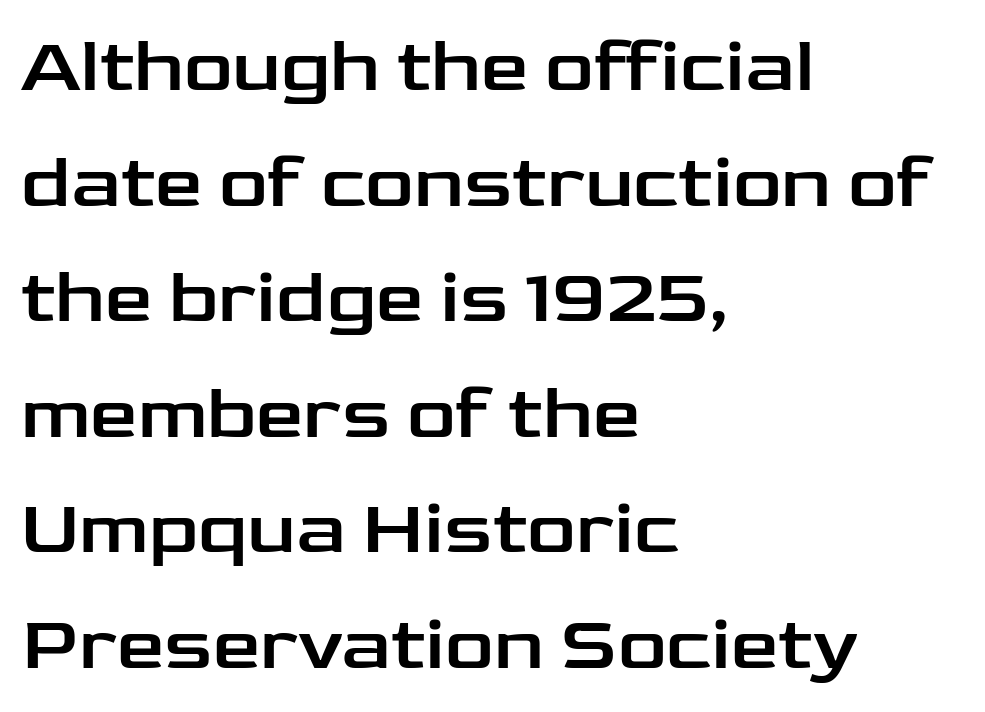
Q: Is the text italic (slanted)? A: No, it is upright.
Q: Is the typeface a serif or a sans-serif typeface? A: Sans-serif.
Q: Is the text underlined? A: No.
Q: How is the paragraph aligned? A: Left-aligned.
Q: Is the spacing between letters normal or unusually wide? A: Normal.
Q: Is the spacing between lines tight, normal or loose? A: Normal.
Q: Width (condensed, normal, or wide)? A: Wide.
Q: Stroke contrast? A: Low.
Q: x-height? A: Medium.
Q: Monospaced? A: No.
